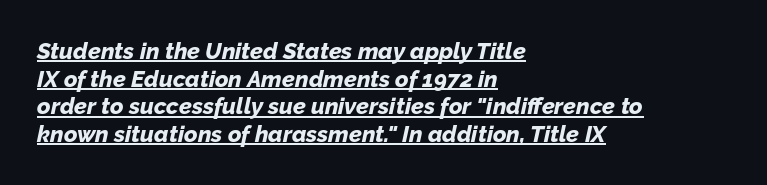
Would a proofreader flag this as italicized? Yes. Line starts are locked; line ends wander. These words are printed bold, with thick strokes throughout. What decoration does the sample have? An underline. This rendering leaves character spacing at its baseline value.
